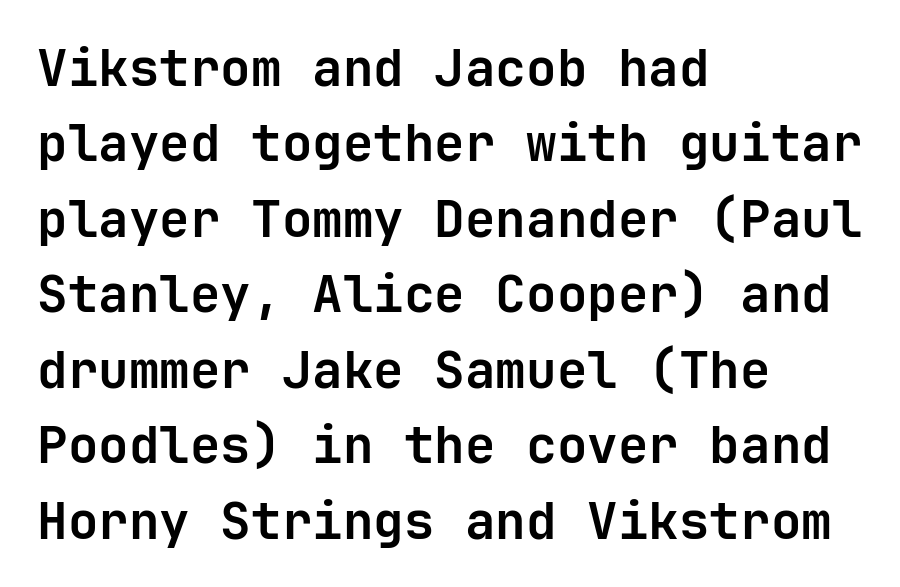
{"serif": "no", "italic": "no", "bold": "yes", "weight": "semibold", "width": "normal", "stroke_contrast": "low", "x_height": "medium", "underline": "no", "align": "left", "line_spacing": "normal", "line_spacing_ratio": 1.48, "letter_spacing": "normal", "letter_spacing_em": 0.0, "glyph_px": 51}
